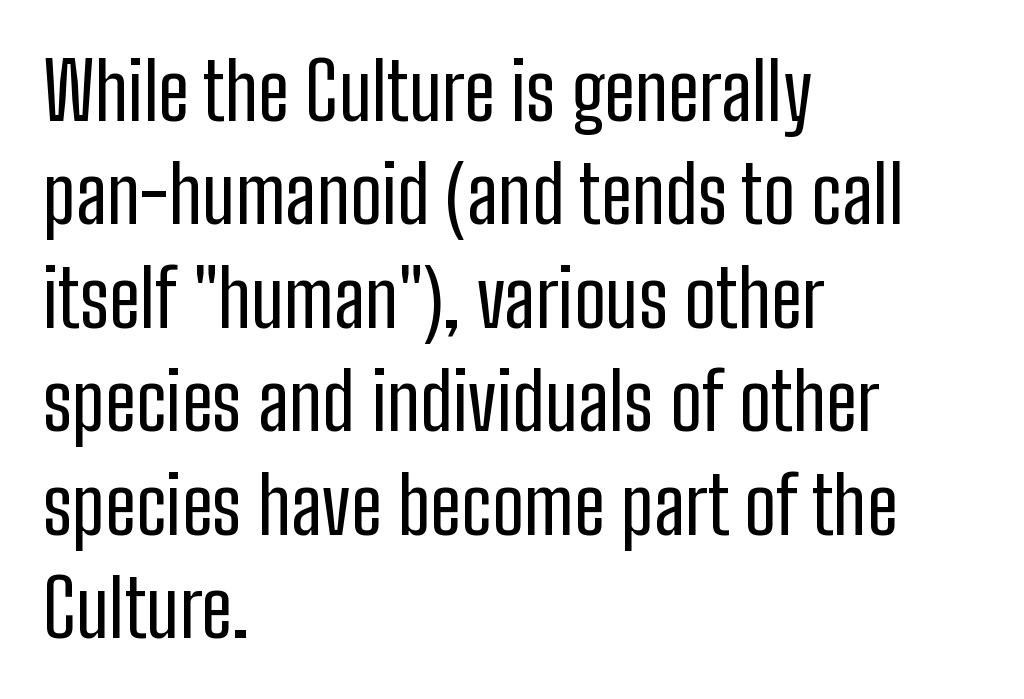
{"serif": "no", "italic": "no", "bold": "no", "weight": "regular", "width": "condensed", "stroke_contrast": "low", "x_height": "medium", "monospaced": "no", "underline": "no", "align": "left", "line_spacing": "normal", "line_spacing_ratio": 1.31, "letter_spacing": "normal", "letter_spacing_em": 0.0, "glyph_px": 79}
